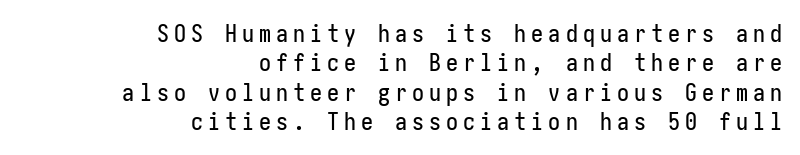
The paragraph shown leans on its right margin. The letters stand straight up with perfectly vertical stems. Words float on clear page, feet unadorned. Is the letter spacing exaggerated? Yes — the characters are pushed far apart.
